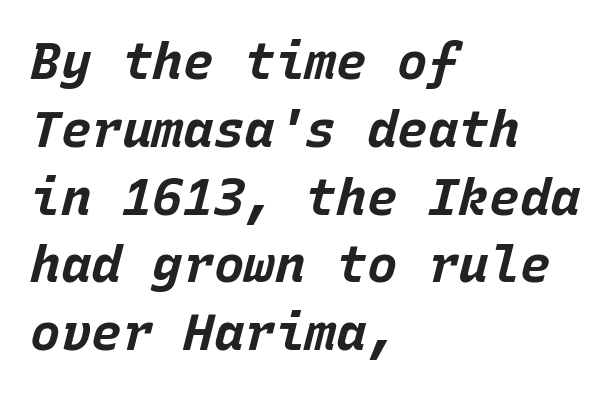
{"italic": "yes", "lean": "right", "slant_degrees": 15, "bold": "yes", "weight": "bold", "width": "normal", "stroke_contrast": "low", "x_height": "large", "monospaced": "yes", "underline": "no", "align": "left", "line_spacing": "normal", "line_spacing_ratio": 1.33, "letter_spacing": "normal", "letter_spacing_em": 0.0, "glyph_px": 51}
